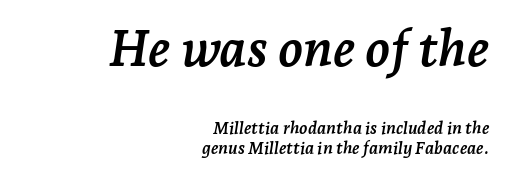
Q: Is the text bold? A: Yes.
Q: Is the text italic (slanted)? A: Yes, it leans right by about 7 degrees.
Q: Is the typeface a serif or a sans-serif typeface? A: Serif.
Q: Is the text underlined? A: No.
Q: How is the paragraph aligned? A: Right-aligned.
Q: Is the spacing between letters normal or unusually wide? A: Normal.
Q: Which block of text is set in a larger size, the first (top) or the second (bottom)? A: The first (top) one.
Q: Width (condensed, normal, or wide)? A: Normal.
Q: Stroke contrast? A: Low.
Q: x-height? A: Medium.
Q: Monospaced? A: No.
